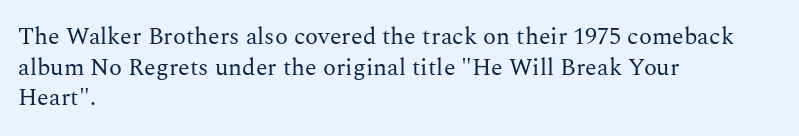
Is the type heavy? It reads as light-to-regular instead. Leftover space on each line is placed entirely after the last word. Characters follow at the spacing the type designer built in. The passage shown stacks its lines at a standard gap.
